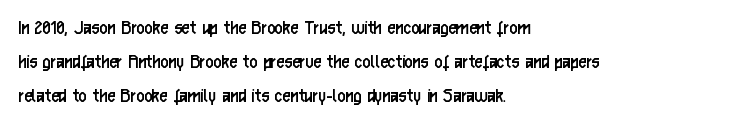
The image shows 22 px text type, upright; set left-aligned, normal line spacing (1.55x), normal letter spacing, not underlined.
